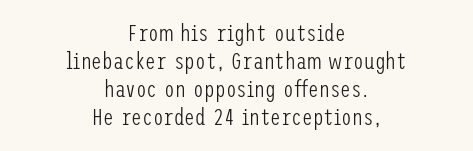
The image shows 24 px text type, upright; set centered, line spacing 1.17x, normal letter spacing, not underlined.
